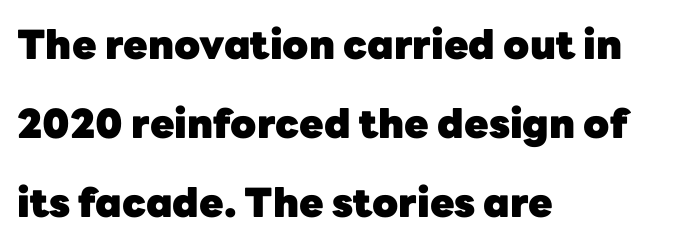
{"serif": "no", "italic": "no", "bold": "yes", "weight": "heavy", "width": "normal", "stroke_contrast": "low", "x_height": "medium", "monospaced": "no", "underline": "no", "align": "left", "line_spacing": "loose", "line_spacing_ratio": 1.98, "letter_spacing": "normal", "letter_spacing_em": 0.0, "glyph_px": 40}
